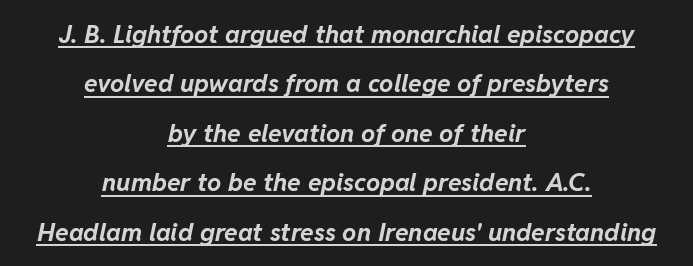
Q: Is the text bold? A: Yes.
Q: Is the text italic (slanted)? A: Yes, it leans right by about 11 degrees.
Q: Is the text underlined? A: Yes.
Q: How is the paragraph aligned? A: Centered.
Q: Is the spacing between letters normal or unusually wide? A: Normal.
Q: Is the spacing between lines tight, normal or loose? A: Loose.
